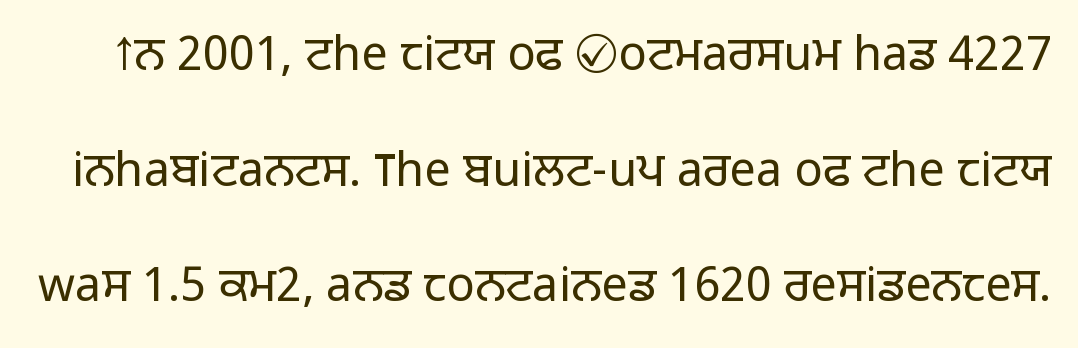
The image shows 47 px light sans-serif type, upright; set loose line spacing (2.46x), normal letter spacing, not underlined; low stroke contrast and a medium x-height.
